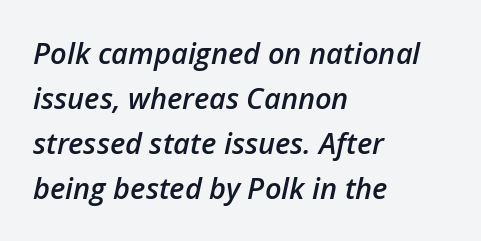
Q: Is the text bold? A: Semi-bold.
Q: Is the text italic (slanted)? A: Yes, it leans right by about 12 degrees.
Q: Is the text underlined? A: No.
Q: How is the paragraph aligned? A: Left-aligned.
Q: Is the spacing between letters normal or unusually wide? A: Normal.
Q: Is the spacing between lines tight, normal or loose? A: Normal.
Q: Width (condensed, normal, or wide)? A: Normal.
Q: Stroke contrast? A: Low.
Q: x-height? A: Medium.
Q: Monospaced? A: No.
